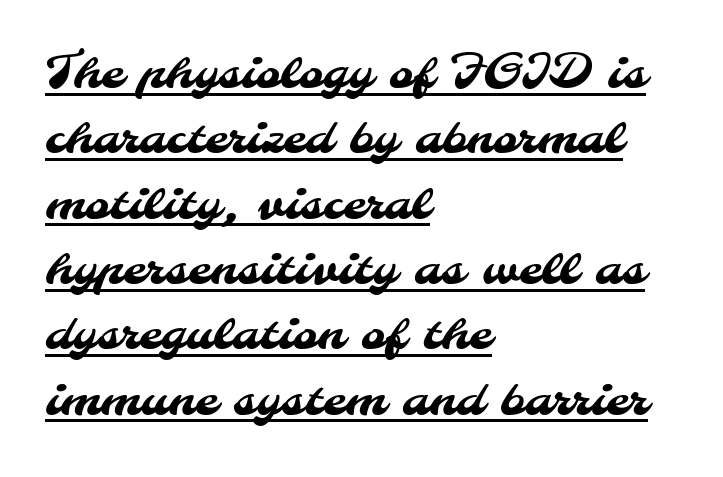
In designer terms, the underline attribute is active on this setting. Teacher's note: observe the even left margin — that is flush-left alignment. Is the letter spacing exaggerated? No — it looks like the ordinary default. The rendering shows plain stroke endings on the letterforms — a sans-serif design. The leading is moderate, giving the passage an even texture. A typesetter would call this proportional, since set widths differ per character.
